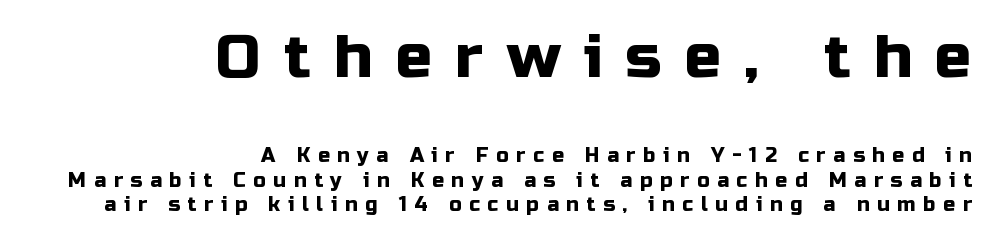
{"serif": "no", "italic": "no", "width": "normal", "stroke_contrast": "low", "x_height": "medium", "monospaced": "no", "underline": "no", "align": "right", "line_spacing_ratio": 1.22, "letter_spacing": "wide", "letter_spacing_em": 0.38, "larger_block": "first", "size_ratio": 3.05, "glyph_px": 61}
